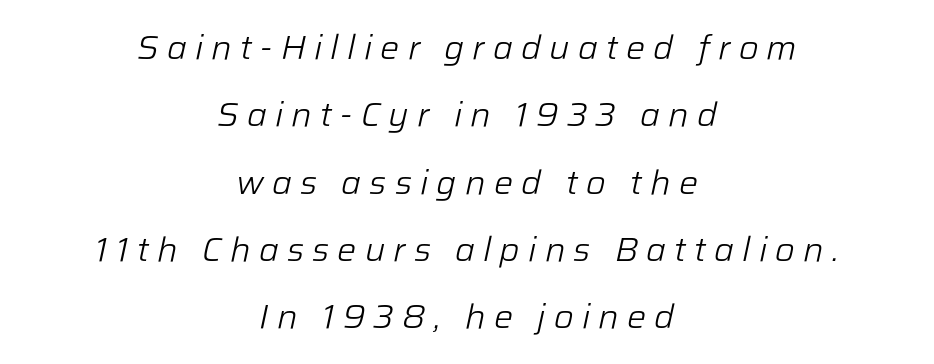
Think of a printed novel: that variable character pitch is what you see here. Compared with a typical body face, this is equally light or lighter still. Neither beginnings nor endings align; midpoints do. Tall strokes in this sample are angled rather than plumb. The block of text is sparse from top to bottom, with ample space between rows.
